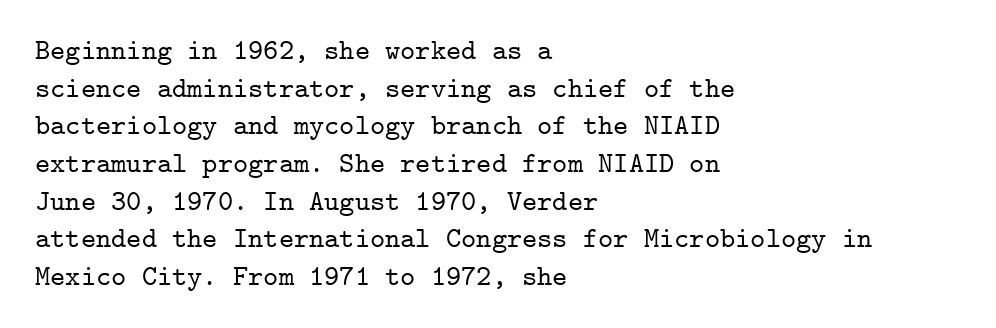
The passage is arranged the way most books set body copy — flush left. The face used here is monospaced, like something from a code editor. Unlike a clean sans, this face finishes its strokes with serifs. If you measured baseline to baseline, you'd find a middling distance. Check the space under the baseline: it is left empty.
